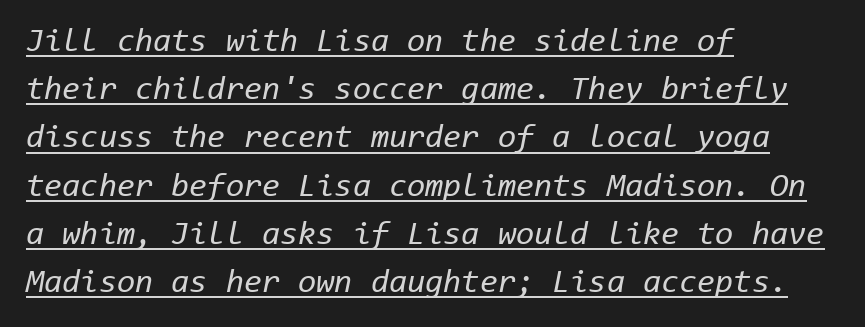
Q: Is the text bold? A: No.
Q: Is the text italic (slanted)? A: Yes, it leans right by about 11 degrees.
Q: Is the text underlined? A: Yes.
Q: How is the paragraph aligned? A: Left-aligned.
Q: Is the spacing between letters normal or unusually wide? A: Normal.
Q: Is the spacing between lines tight, normal or loose? A: Normal.
Q: Width (condensed, normal, or wide)? A: Normal.
Q: Stroke contrast? A: Low.
Q: x-height? A: Medium.
Q: Monospaced? A: Yes.
